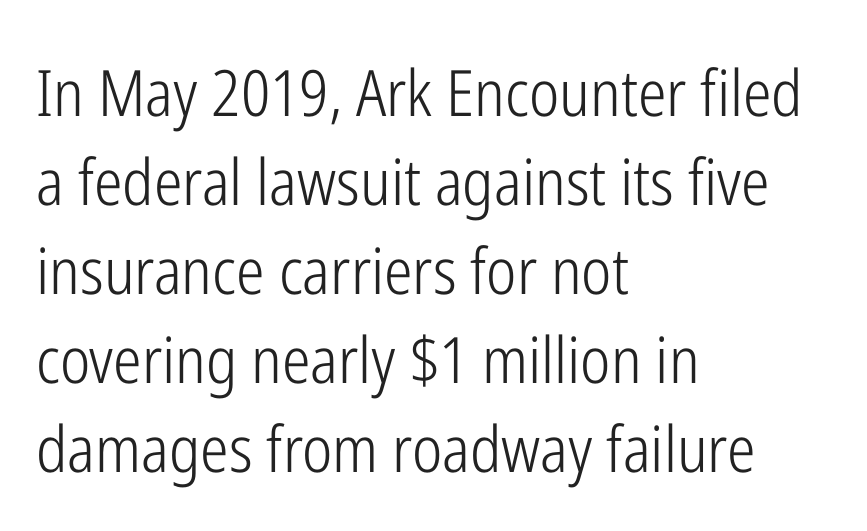
Caption: multi-line text, flush left, ragged right. The strokes are not fattened; the text isn't bold. Observe the ordinary spacing: letters are neighbours, not strangers. Varying glyph widths throughout — classic text-font behaviour. Normally led — the rows are evenly, conventionally spaced.
